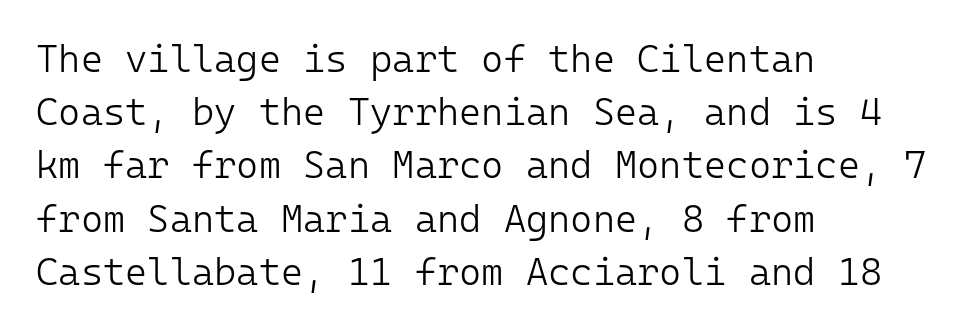
Q: Is the text bold? A: No.
Q: Is the text italic (slanted)? A: No, it is upright.
Q: Is the typeface a serif or a sans-serif typeface? A: Sans-serif.
Q: Is the text underlined? A: No.
Q: How is the paragraph aligned? A: Left-aligned.
Q: Is the spacing between letters normal or unusually wide? A: Normal.
Q: Is the spacing between lines tight, normal or loose? A: Normal.
Q: Width (condensed, normal, or wide)? A: Normal.
Q: Stroke contrast? A: Low.
Q: x-height? A: Medium.
Q: Monospaced? A: Yes.
